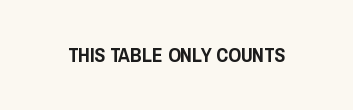
{"italic": "no", "underline": "no", "letter_spacing": "normal", "letter_spacing_em": 0.0, "glyph_px": 20}
